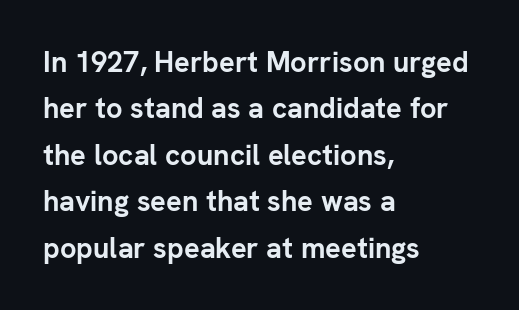
{"serif": "no", "italic": "no", "bold": "yes", "weight": "semibold", "width": "normal", "stroke_contrast": "low", "x_height": "medium", "monospaced": "no", "underline": "no", "align": "left", "line_spacing": "normal", "line_spacing_ratio": 1.6, "letter_spacing": "normal", "letter_spacing_em": 0.0, "glyph_px": 29}
